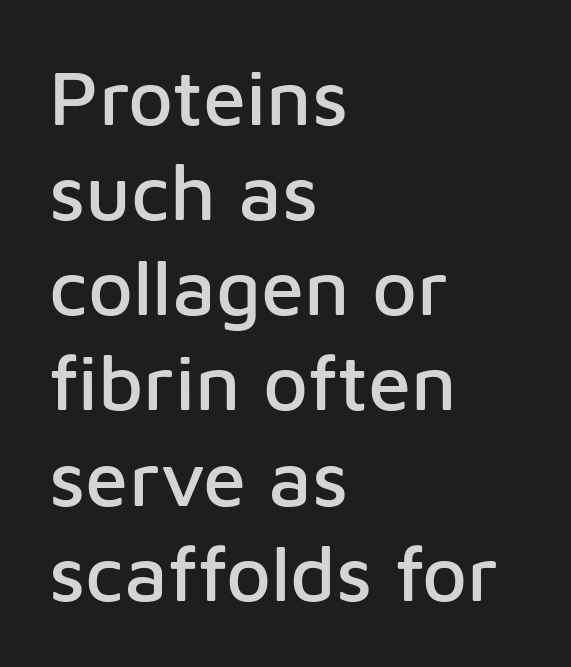
A student would call this left alignment; a typographer would say flush left, rag right. Short note: letters normally spaced. The passage shown is typed in a proportional face where columns would drift. In terms of posture, this sample is upright. Plain, unruled lines of type.
